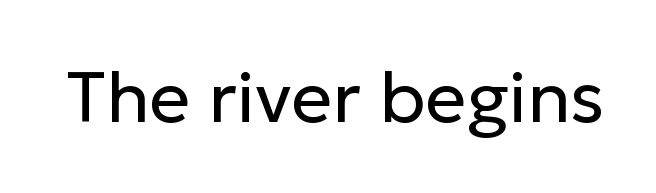
Compared with a typical body face, this is equally light or lighter still. This sample has the flowing, uneven cadence of proportional lettering. No italicization has been applied; the sample stays upright. Letterform terminals end flat and unadorned throughout the passage. The foot of each line stays bare and open.
